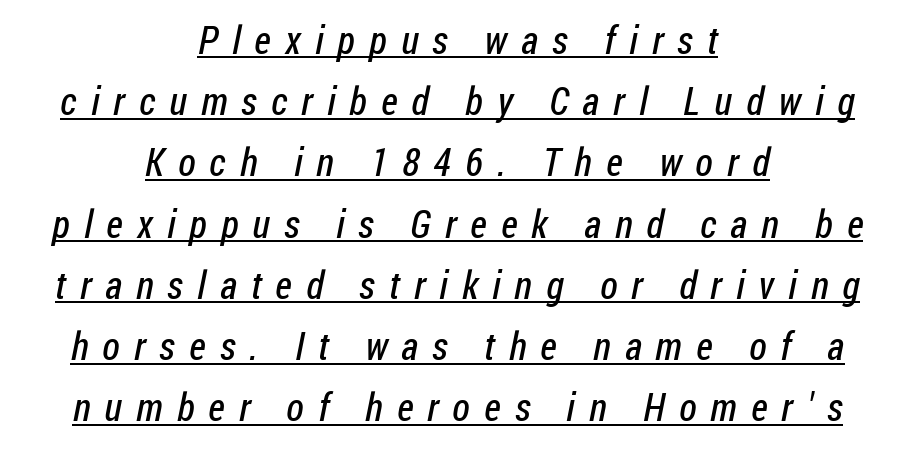
{"serif": "no", "bold": "no", "weight": "regular", "width": "condensed", "stroke_contrast": "low", "x_height": "medium", "monospaced": "no", "underline": "yes", "align": "center", "line_spacing": "normal", "line_spacing_ratio": 1.57, "letter_spacing": "wide", "letter_spacing_em": 0.36, "glyph_px": 39}
